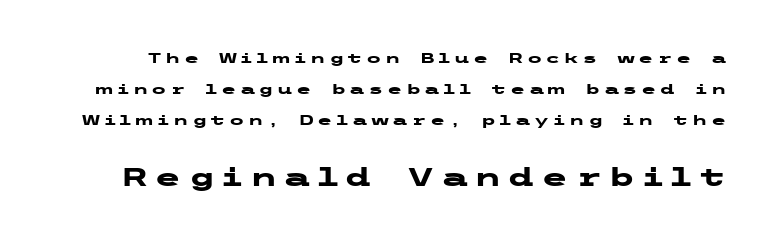
The emphasis by scale lands on block number two, below. The space between consecutive lines is lavish. These words are printed bold, with thick strokes throughout. Words appear elongated and porous because spacing is wide. The specimen omits any rule beneath the text block's lines. Unlike italic type, these characters show no tilt at all.
